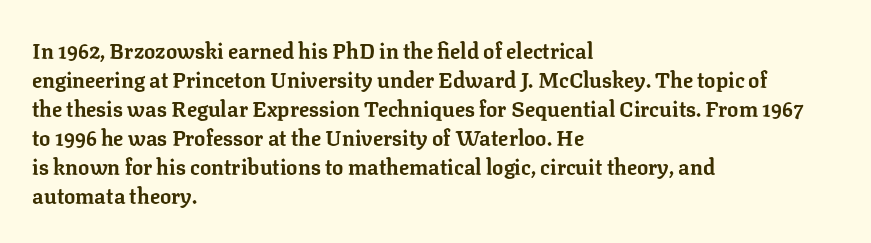
The image shows 21 px bold type, upright; set left-aligned, normal line spacing (1.38x), normal letter spacing, not underlined.
